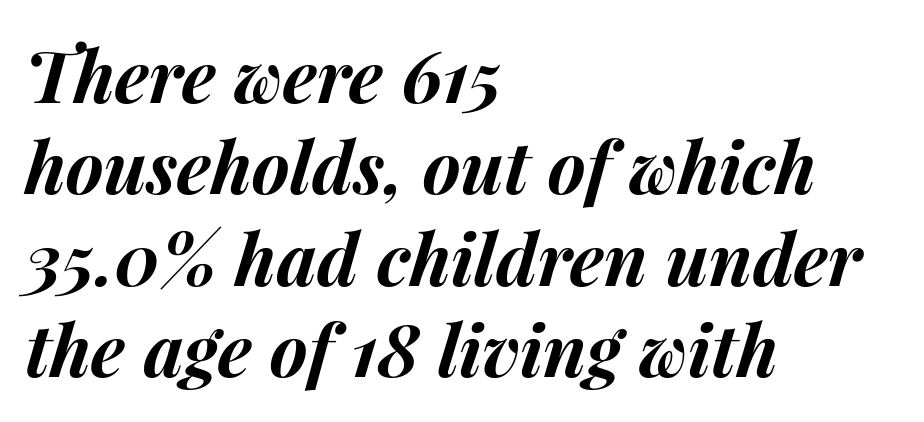
Q: Is the text bold? A: Yes.
Q: Is the text italic (slanted)? A: Yes, it leans right by about 15 degrees.
Q: Is the text underlined? A: No.
Q: How is the paragraph aligned? A: Left-aligned.
Q: Is the spacing between letters normal or unusually wide? A: Normal.
Q: Is the spacing between lines tight, normal or loose? A: Normal.
Q: Width (condensed, normal, or wide)? A: Normal.
Q: Stroke contrast? A: Medium.
Q: x-height? A: Medium.
Q: Monospaced? A: No.
